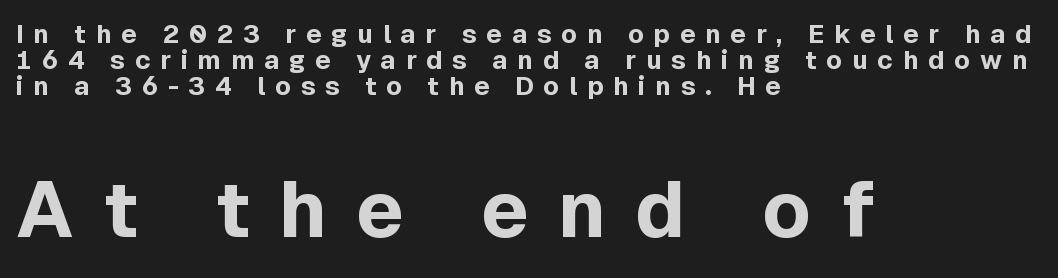
Quick note: not italic, upright. Emphasis by weight is at full strength: bold. Larger block? The one below; the one above is distinctly smaller. A typesetter would label this face a sans. Do the characters align in a grid? No, the font is proportional. The glyphs are unaccompanied by any horizontal stroke below them.
